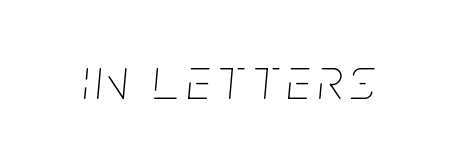
The strokes carry an ordinary text weight at most. Notice how the stems are inclined rather than vertical — that's the hallmark of italics. You could not count columns in this text — the font is proportionally spaced. A clean baseline with only descenders dipping below it.
